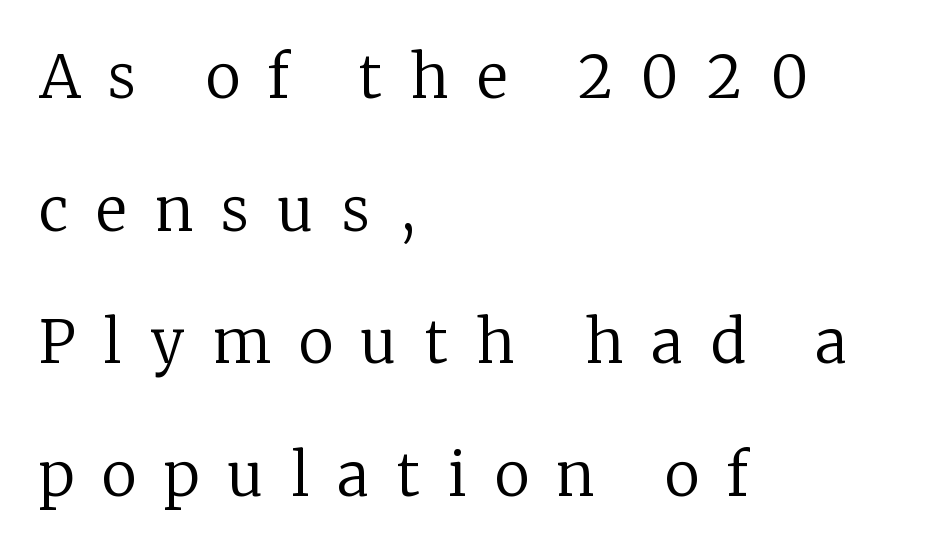
{"serif": "yes", "italic": "no", "bold": "no", "weight": "regular", "width": "normal", "stroke_contrast": "low", "x_height": "medium", "monospaced": "no", "underline": "no", "align": "left", "line_spacing": "loose", "line_spacing_ratio": 2.25, "letter_spacing": "wide", "letter_spacing_em": 0.48, "glyph_px": 59}
